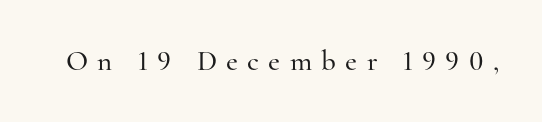
The image shows 29 px serif type, upright; set unusually wide letter spacing (+0.32 em), not underlined; high stroke contrast and a small x-height.
